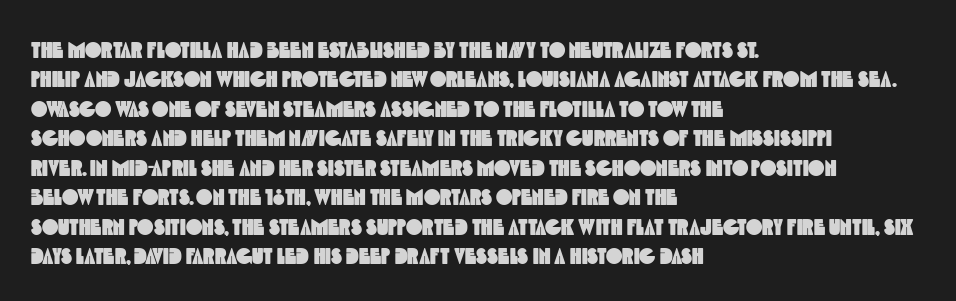
The image shows 22 px text type; set left-aligned, normal line spacing (1.34x), normal letter spacing, not underlined.
